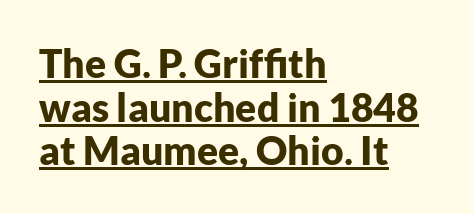
{"serif": "no", "italic": "no", "bold": "yes", "weight": "bold", "width": "normal", "stroke_contrast": "low", "x_height": "medium", "monospaced": "no", "underline": "yes", "align": "left", "line_spacing": "tight", "line_spacing_ratio": 1.12, "letter_spacing": "normal", "letter_spacing_em": 0.0, "glyph_px": 39}
